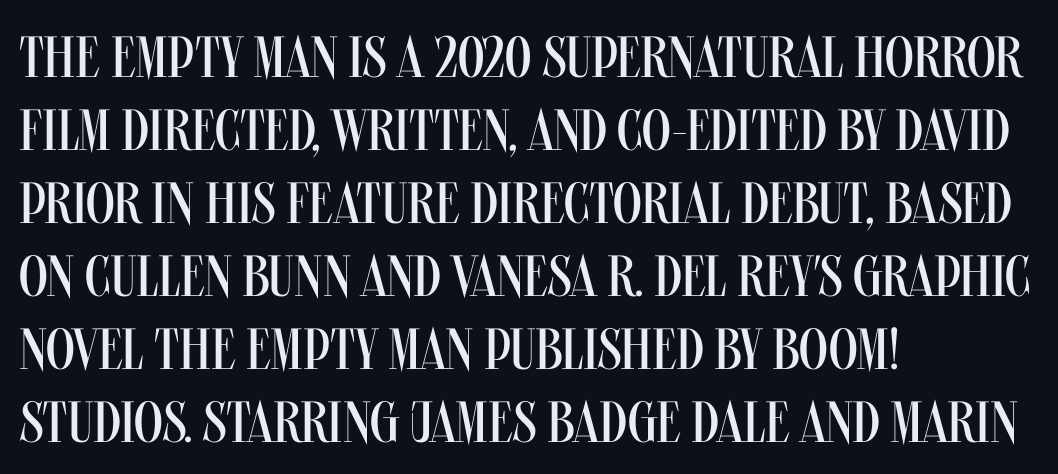
The image shows 58 px regular-weight, condensed sans-serif type, upright; set left-aligned, normal line spacing (1.26x), normal letter spacing, not underlined; medium stroke contrast and a large x-height.
